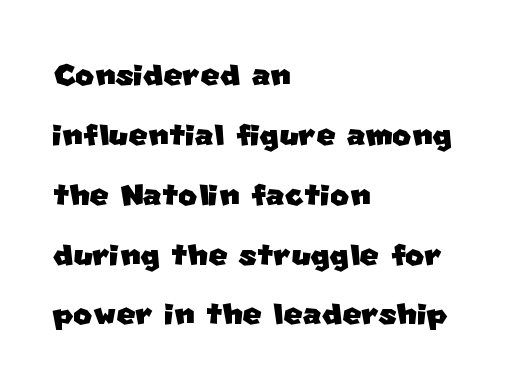
Q: Is the typeface a serif or a sans-serif typeface? A: Sans-serif.
Q: Is the text underlined? A: No.
Q: How is the paragraph aligned? A: Left-aligned.
Q: Is the spacing between letters normal or unusually wide? A: Normal.
Q: Is the spacing between lines tight, normal or loose? A: Normal.
Q: Width (condensed, normal, or wide)? A: Normal.
Q: Stroke contrast? A: Low.
Q: x-height? A: Large.
Q: Monospaced? A: No.
